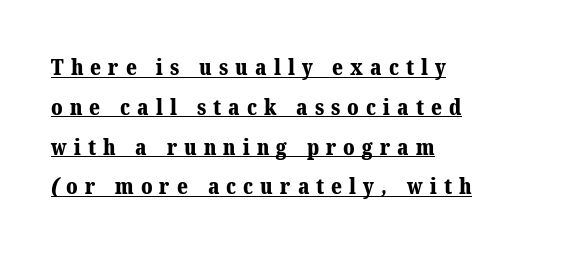
The image shows 22 px bold type; set left-aligned, line spacing 1.81x, unusually wide letter spacing (+0.32 em), underlined.
